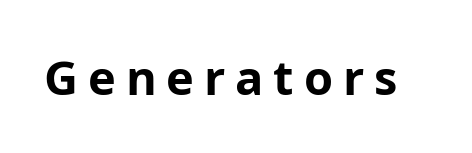
Character widths vary here, with narrow letters taking less room than wide ones. Each letter's strokes conclude bluntly, with no projecting serifs. Unmarked baselines from the first word to the last. Strong, thick strokes mark this as bold type. What stands out about the letter spacing? Its width — letters are far apart.
